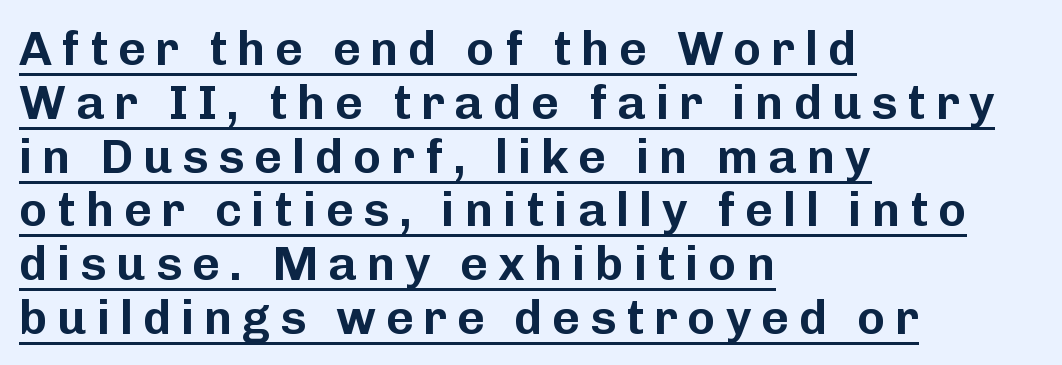
Q: Is the text italic (slanted)? A: No, it is upright.
Q: Is the typeface a serif or a sans-serif typeface? A: Sans-serif.
Q: Is the text underlined? A: Yes.
Q: How is the paragraph aligned? A: Left-aligned.
Q: Is the spacing between letters normal or unusually wide? A: Unusually wide.
Q: Is the spacing between lines tight, normal or loose? A: Tight.
Q: Width (condensed, normal, or wide)? A: Normal.
Q: Stroke contrast? A: Low.
Q: x-height? A: Medium.
Q: Monospaced? A: No.
